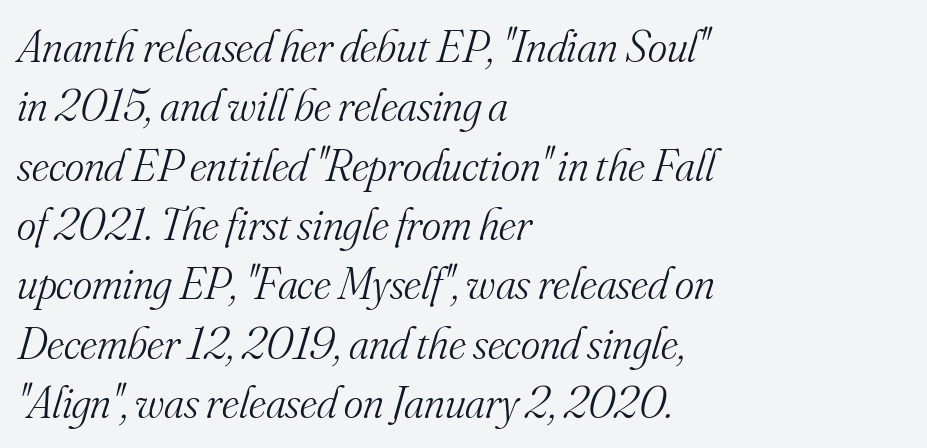
Q: Is the text bold? A: No.
Q: Is the text italic (slanted)? A: Yes, it leans right by about 16 degrees.
Q: Is the typeface a serif or a sans-serif typeface? A: Serif.
Q: Is the text underlined? A: No.
Q: How is the paragraph aligned? A: Left-aligned.
Q: Is the spacing between letters normal or unusually wide? A: Normal.
Q: Is the spacing between lines tight, normal or loose? A: Normal.
Q: Width (condensed, normal, or wide)? A: Normal.
Q: Stroke contrast? A: Medium.
Q: x-height? A: Small.
Q: Monospaced? A: No.
